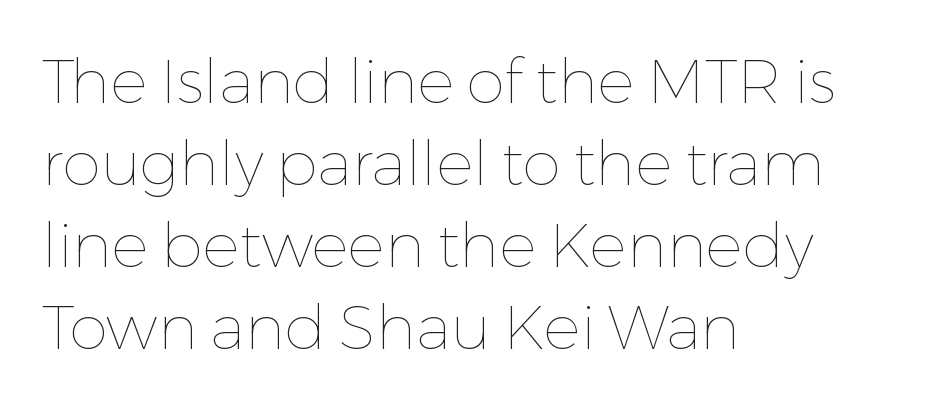
Q: Is the text bold? A: No.
Q: Is the text italic (slanted)? A: No, it is upright.
Q: Is the text underlined? A: No.
Q: How is the paragraph aligned? A: Left-aligned.
Q: Is the spacing between letters normal or unusually wide? A: Normal.
Q: Is the spacing between lines tight, normal or loose? A: Normal.
Q: Width (condensed, normal, or wide)? A: Normal.
Q: Stroke contrast? A: Low.
Q: x-height? A: Medium.
Q: Monospaced? A: No.
